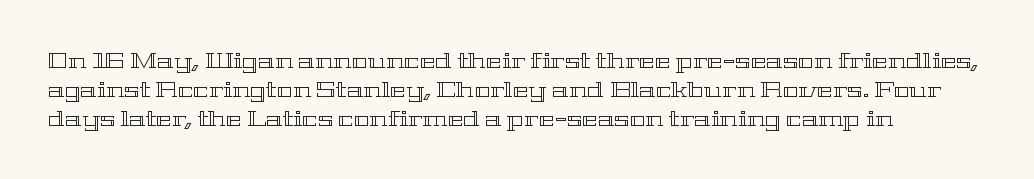
{"italic": "no", "underline": "no", "line_spacing": "normal", "line_spacing_ratio": 1.38, "letter_spacing": "normal", "letter_spacing_em": 0.0, "glyph_px": 21}
